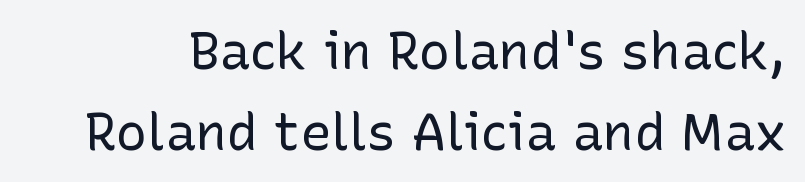
Proportional: the letters do not fall into vertical columns. Compared with typical body copy, the letter spacing here is the same. The glyphs in this specimen are sans serif. The vertical gap from one line to the next is medium. Compared with a typical body face, this is equally light or lighter still.
